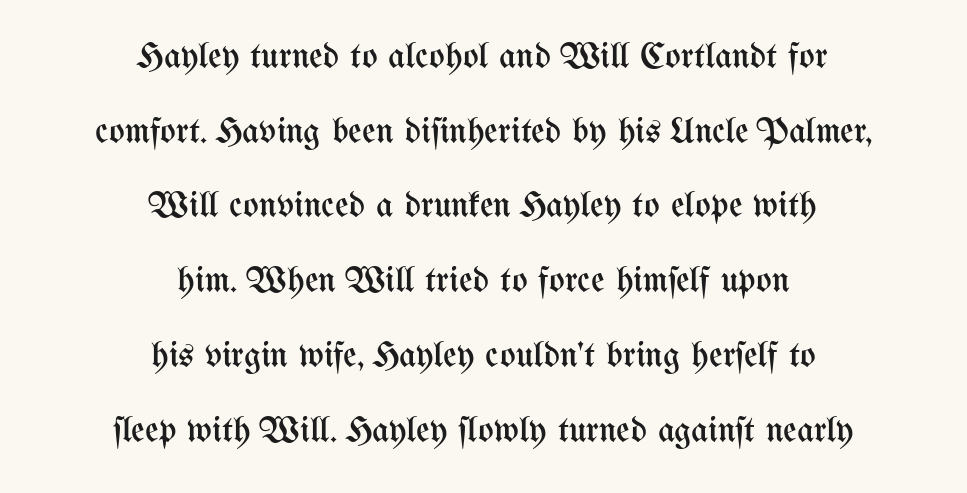
{"italic": "no", "bold": "no", "weight": "regular", "width": "condensed", "stroke_contrast": "medium", "x_height": "medium", "monospaced": "no", "underline": "no", "align": "center", "line_spacing": "loose", "line_spacing_ratio": 2.02, "letter_spacing": "normal", "letter_spacing_em": 0.0, "glyph_px": 37}
